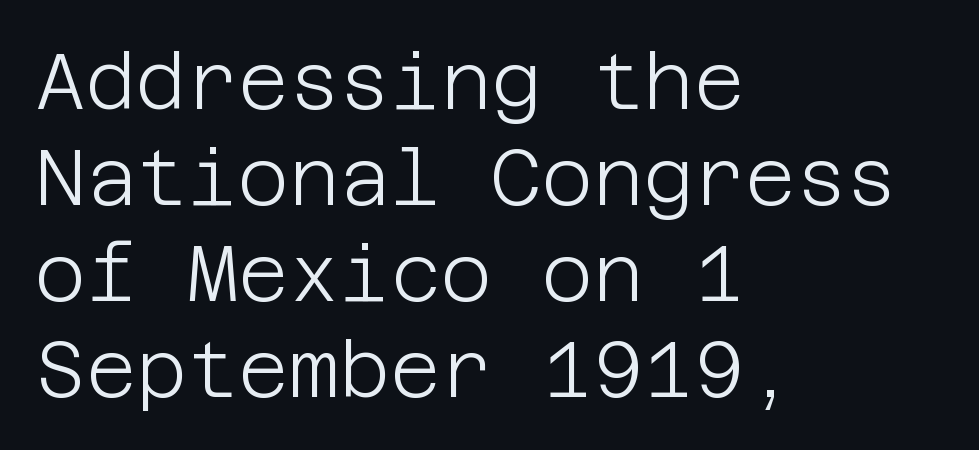
Q: Is the text bold? A: No.
Q: Is the text italic (slanted)? A: No, it is upright.
Q: Is the typeface a serif or a sans-serif typeface? A: Sans-serif.
Q: Is the text underlined? A: No.
Q: How is the paragraph aligned? A: Left-aligned.
Q: Is the spacing between letters normal or unusually wide? A: Normal.
Q: Width (condensed, normal, or wide)? A: Normal.
Q: Stroke contrast? A: Low.
Q: x-height? A: Large.
